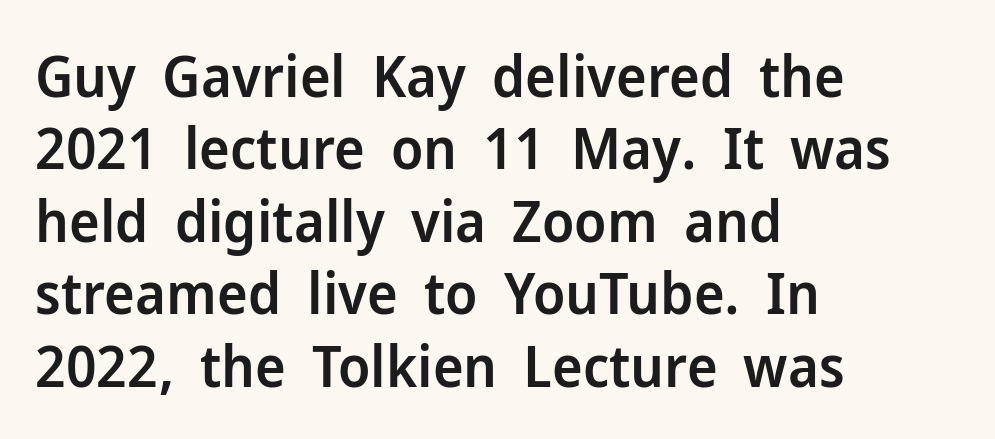
Q: Is the text bold? A: Semi-bold.
Q: Is the text italic (slanted)? A: No, it is upright.
Q: Is the typeface a serif or a sans-serif typeface? A: Sans-serif.
Q: Is the text underlined? A: No.
Q: How is the paragraph aligned? A: Left-aligned.
Q: Is the spacing between letters normal or unusually wide? A: Normal.
Q: Is the spacing between lines tight, normal or loose? A: Normal.
Q: Width (condensed, normal, or wide)? A: Normal.
Q: Stroke contrast? A: Low.
Q: x-height? A: Medium.
Q: Monospaced? A: No.
